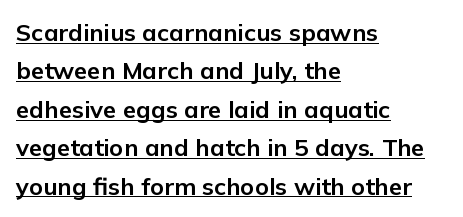
The image shows 24 px bold type, upright; set left-aligned, normal line spacing (1.6x), normal letter spacing, underlined.
